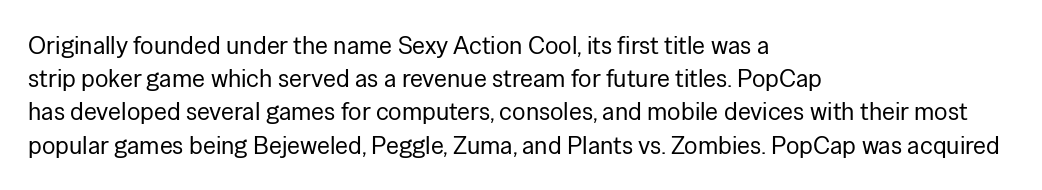
{"italic": "no", "bold": "no", "underline": "no", "align": "left", "line_spacing": "normal", "line_spacing_ratio": 1.33, "letter_spacing": "normal", "letter_spacing_em": 0.0, "glyph_px": 25}
